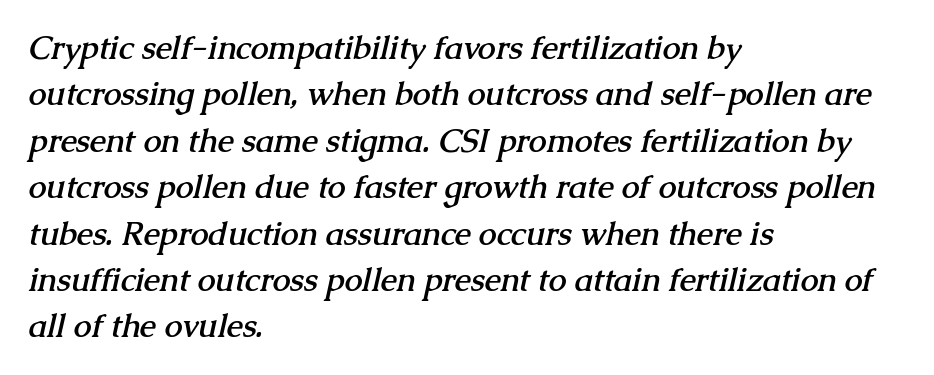
Q: Is the text bold? A: Yes.
Q: Is the typeface a serif or a sans-serif typeface? A: Serif.
Q: Is the text underlined? A: No.
Q: How is the paragraph aligned? A: Left-aligned.
Q: Is the spacing between letters normal or unusually wide? A: Normal.
Q: Is the spacing between lines tight, normal or loose? A: Normal.
Q: Width (condensed, normal, or wide)? A: Normal.
Q: Stroke contrast? A: Medium.
Q: x-height? A: Medium.
Q: Monospaced? A: No.
